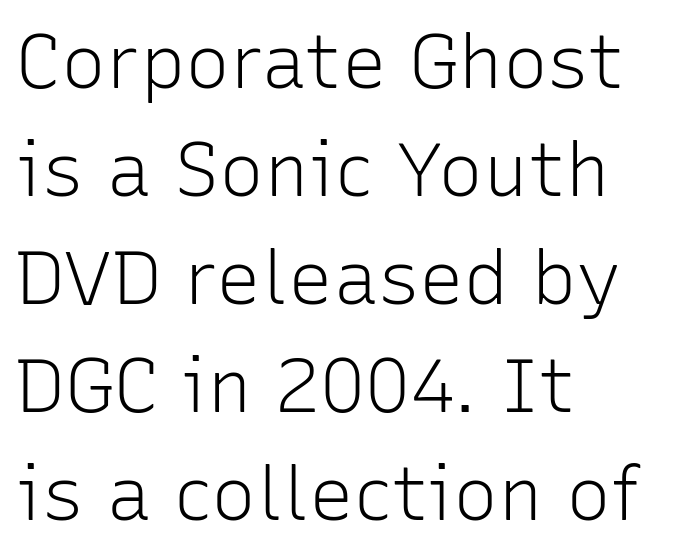
Where is the straight margin? On the left. The lettering stays uniformly vertical, giving the passage a roman look. Weight: regular or lighter. The rendering shows plain stroke endings on the letterforms — a sans-serif design. Proportional: the letters do not fall into vertical columns. Honestly, the letter spacing is just normal — you wouldn't notice it.
